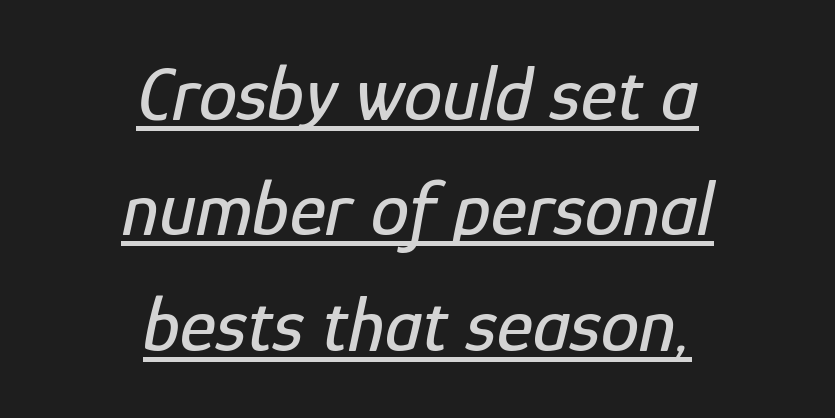
{"italic": "yes", "lean": "right", "slant_degrees": 12, "width": "condensed", "stroke_contrast": "low", "x_height": "medium", "monospaced": "no", "underline": "yes", "align": "center", "line_spacing": "normal", "line_spacing_ratio": 1.5, "letter_spacing": "normal", "letter_spacing_em": 0.0, "glyph_px": 77}
